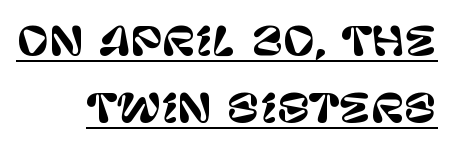
{"serif": "no", "width": "normal", "stroke_contrast": "low", "x_height": "large", "monospaced": "no", "underline": "yes", "align": "right", "line_spacing_ratio": 1.71, "letter_spacing": "normal", "letter_spacing_em": 0.0, "glyph_px": 39}
